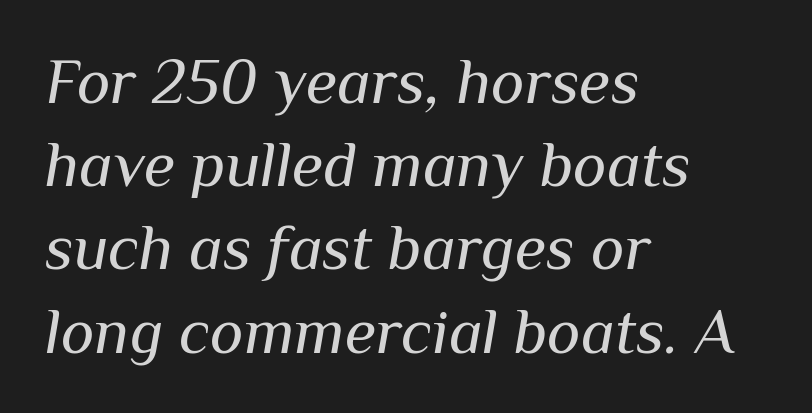
A typesetter would call this proportional, since set widths differ per character. If you drew a line through each stem, it would be angled. Reading down the column, the eye jumps a familiar distance to each next line. Unbolded letterforms with no extra heft.
